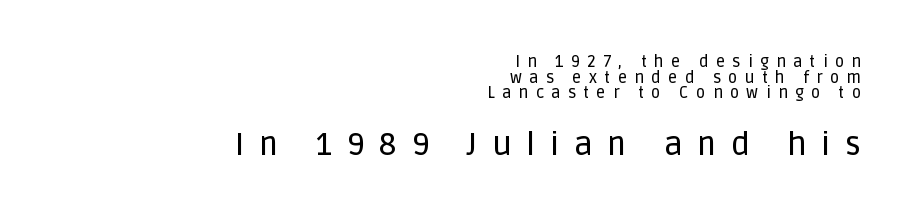
Q: Is the text italic (slanted)? A: No, it is upright.
Q: Is the typeface a serif or a sans-serif typeface? A: Sans-serif.
Q: Is the text underlined? A: No.
Q: How is the paragraph aligned? A: Right-aligned.
Q: Is the spacing between letters normal or unusually wide? A: Unusually wide.
Q: Is the spacing between lines tight, normal or loose? A: Tight.
Q: Which block of text is set in a larger size, the first (top) or the second (bottom)? A: The second (bottom) one.
Q: Width (condensed, normal, or wide)? A: Normal.
Q: Stroke contrast? A: Low.
Q: x-height? A: Large.
Q: Monospaced? A: No.
